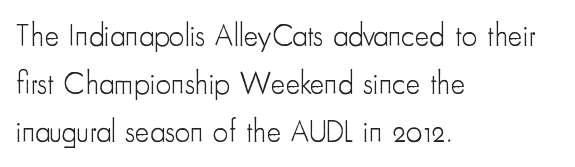
Grotesque or geometric, the face here clearly has no serifs. This rendering features lettering with no underline. Caption: face not bold, strokes unweighted. The passage is arranged the way most books set body copy — flush left. Inter-character spacing is left at the font's built-in metrics.
